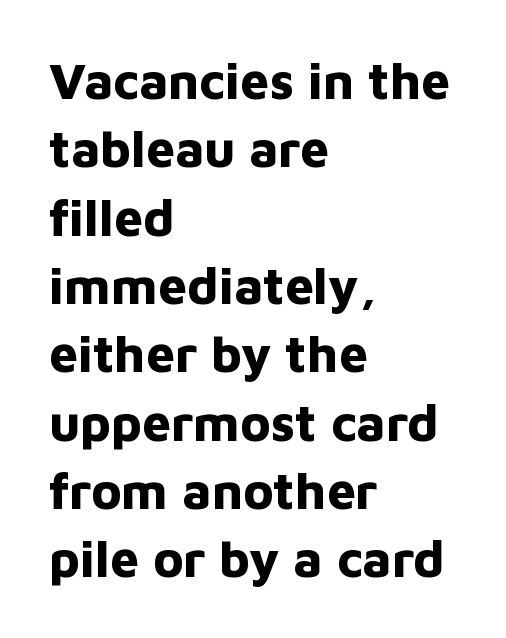
Characters follow at the spacing the type designer built in. Look at the stroke-to-counter ratio: heavy, a bold. A typesetter would call this leading conventional body-copy spacing. The space beneath each line is pristine and unruled.
